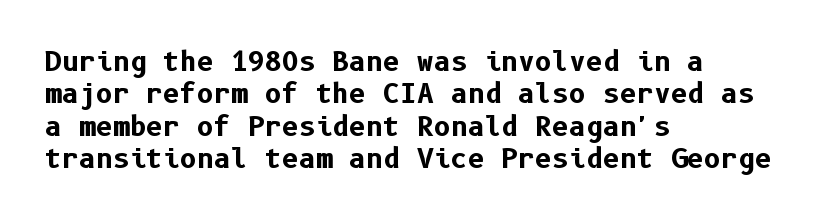
The image shows 26 px bold type, upright; set left-aligned, normal line spacing (1.25x), normal letter spacing, not underlined.
